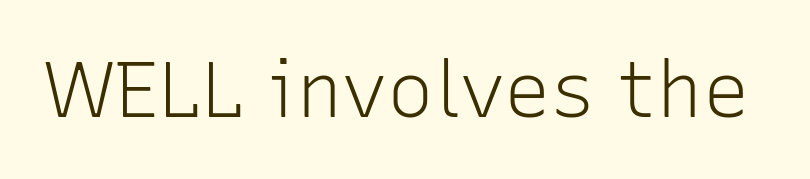
{"serif": "no", "italic": "no", "bold": "no", "weight": "light", "width": "normal", "stroke_contrast": "low", "x_height": "medium", "monospaced": "no", "underline": "no", "letter_spacing": "normal", "letter_spacing_em": 0.0, "glyph_px": 78}
